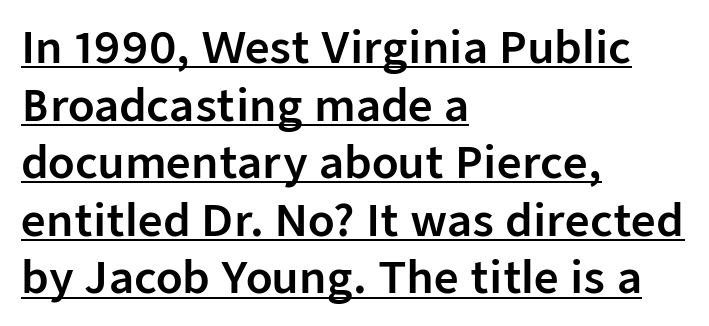
{"serif": "no", "italic": "no", "width": "normal", "stroke_contrast": "low", "x_height": "medium", "monospaced": "no", "underline": "yes", "align": "left", "line_spacing": "normal", "line_spacing_ratio": 1.34, "letter_spacing": "normal", "letter_spacing_em": 0.0, "glyph_px": 43}
